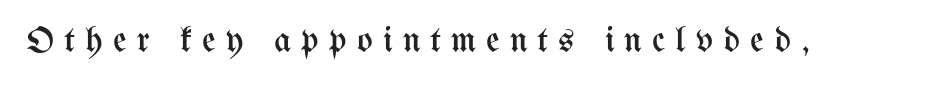
{"italic": "no", "bold": "no", "weight": "regular", "width": "condensed", "stroke_contrast": "medium", "x_height": "medium", "monospaced": "no", "underline": "no", "letter_spacing": "wide", "letter_spacing_em": 0.27, "glyph_px": 37}
